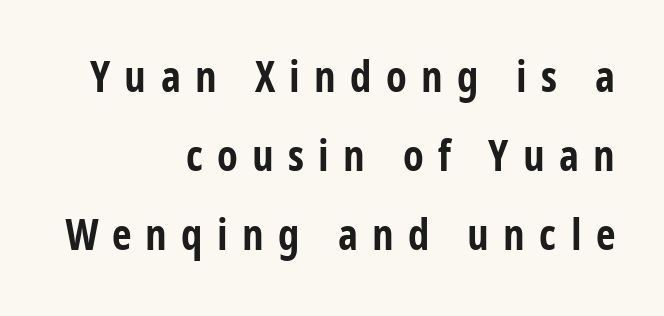
Quick note: underline off. Strokes here are thick enough to call this a true bold. The glyphs in this specimen are sans serif. Proportional: the letters do not fall into vertical columns.
